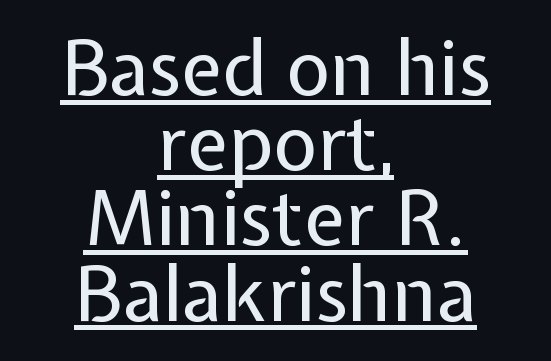
The image shows 76 px regular-weight sans-serif type, upright; set centered, tight line spacing (0.99x), normal letter spacing, underlined; low stroke contrast and a medium x-height.
